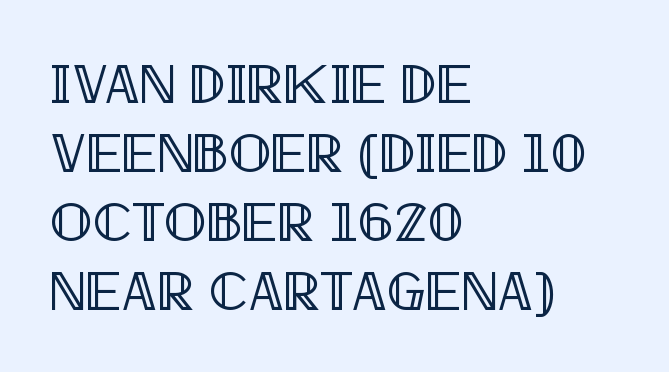
{"italic": "no", "width": "condensed", "x_height": "large", "monospaced": "no", "underline": "no", "align": "left", "line_spacing_ratio": 1.23, "letter_spacing": "normal", "letter_spacing_em": 0.0, "glyph_px": 56}
